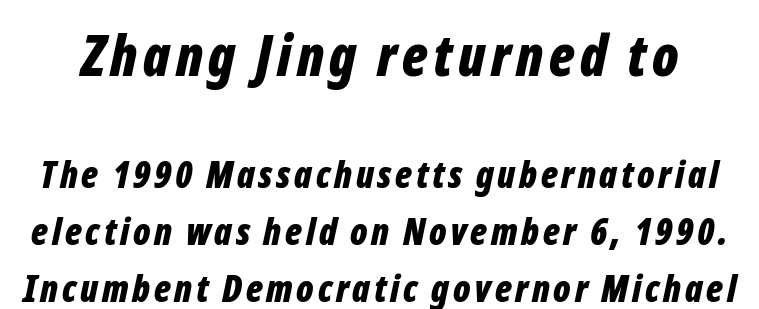
Vertical spacing — default. The space directly below the letters is spotless. How heavy is the stroke? Heavy — this is a bold. Does the lettering tilt? It does — this is italic.
